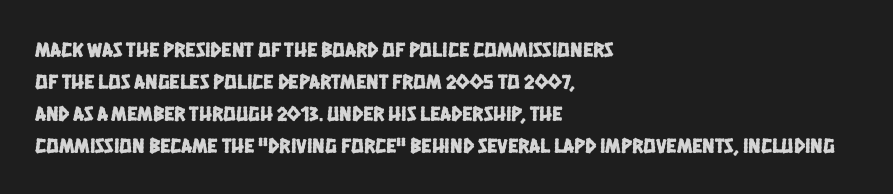
The image shows 21 px text type; set left-aligned, normal line spacing (1.52x), normal letter spacing, not underlined.
